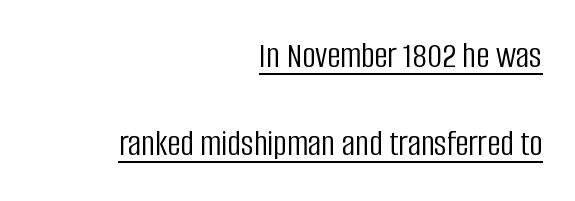
Students, note that the glyphs here touch the page at normal intervals. When letters stand straight like this, we call the style roman or upright. The vertical gap from one line to the next is large. Is this a heavy cut? Hardly; it is regular or lighter. Caption: multi-line text, flush right, ragged left.
